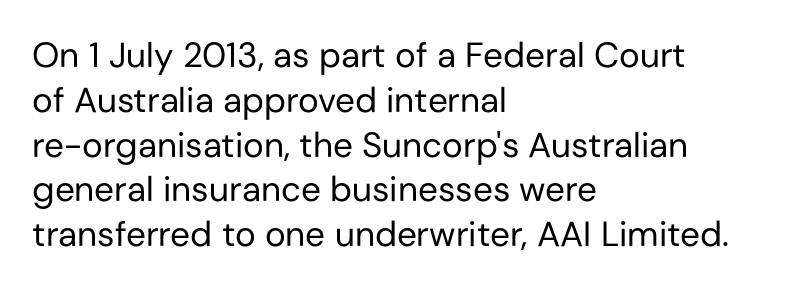
Q: Is the text bold? A: No.
Q: Is the text italic (slanted)? A: No, it is upright.
Q: Is the typeface a serif or a sans-serif typeface? A: Sans-serif.
Q: Is the text underlined? A: No.
Q: How is the paragraph aligned? A: Left-aligned.
Q: Is the spacing between letters normal or unusually wide? A: Normal.
Q: Is the spacing between lines tight, normal or loose? A: Normal.
Q: Width (condensed, normal, or wide)? A: Normal.
Q: Stroke contrast? A: Low.
Q: x-height? A: Medium.
Q: Monospaced? A: No.
